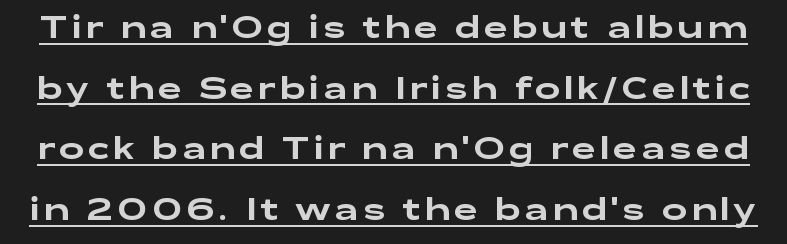
The image shows 30 px wide sans-serif type, upright; set loose line spacing (2.02x), underlined; low stroke contrast and a medium x-height.
